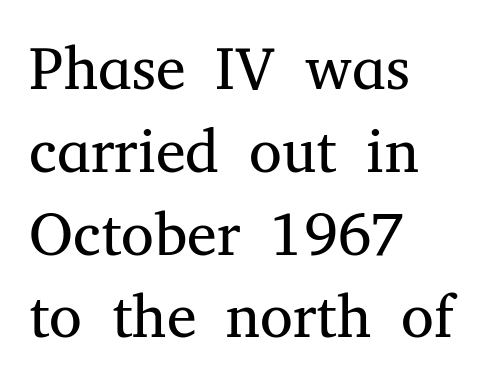
{"serif": "yes", "italic": "no", "bold": "no", "weight": "regular", "width": "normal", "stroke_contrast": "medium", "x_height": "medium", "monospaced": "no", "underline": "no", "align": "left", "line_spacing": "normal", "line_spacing_ratio": 1.38, "letter_spacing": "normal", "letter_spacing_em": 0.0, "glyph_px": 60}
